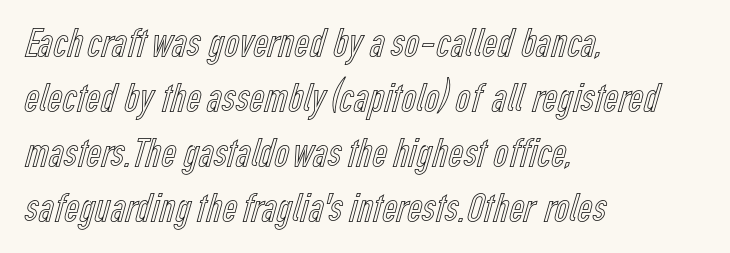
Spacing verdict: proportional, widths tailored to each character. Teacher's note: observe the even left margin — that is flush-left alignment. Students, observe: this is what conventionally led text looks like. The zone under the glyphs is completely vacant. Between one letter and the next there's only the usual sliver of space.
